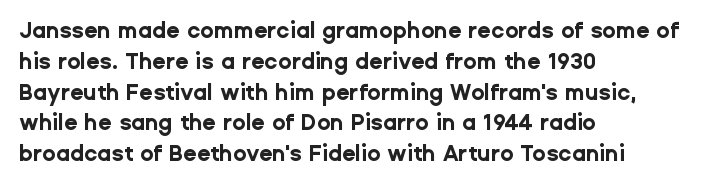
{"italic": "no", "bold": "yes", "underline": "no", "align": "left", "line_spacing": "normal", "line_spacing_ratio": 1.4, "letter_spacing": "normal", "letter_spacing_em": 0.0, "glyph_px": 22}
